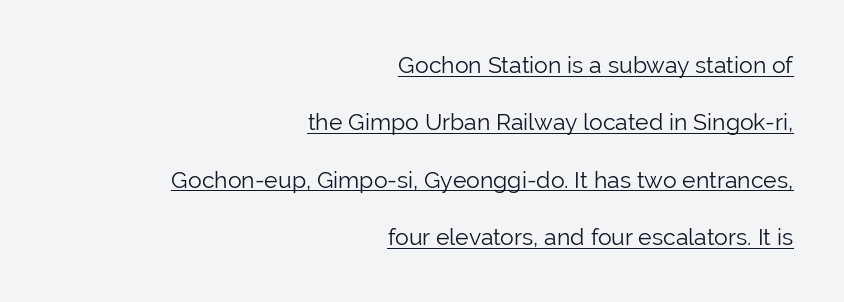
A quiet, ordinary-to-light weight characterises the typeface. The letters stand straight up with perfectly vertical stems. Short and long lines alike share a common ending point at right. Successive baselines arrive slowly, with a big drop between each. The words here are underlined.
